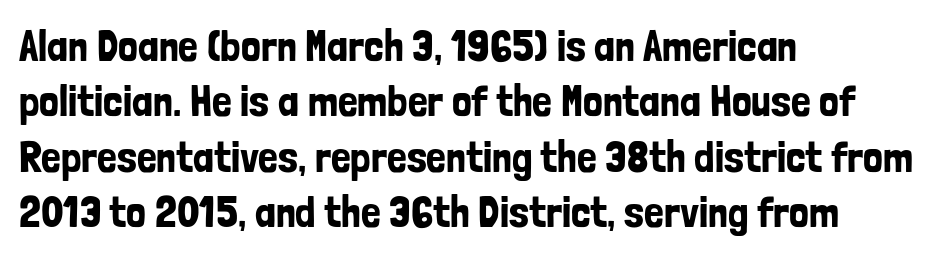
Q: Is the text italic (slanted)? A: No, it is upright.
Q: Is the typeface a serif or a sans-serif typeface? A: Sans-serif.
Q: Is the text underlined? A: No.
Q: How is the paragraph aligned? A: Left-aligned.
Q: Is the spacing between letters normal or unusually wide? A: Normal.
Q: Is the spacing between lines tight, normal or loose? A: Normal.
Q: Width (condensed, normal, or wide)? A: Condensed.
Q: Stroke contrast? A: Low.
Q: x-height? A: Medium.
Q: Monospaced? A: No.
